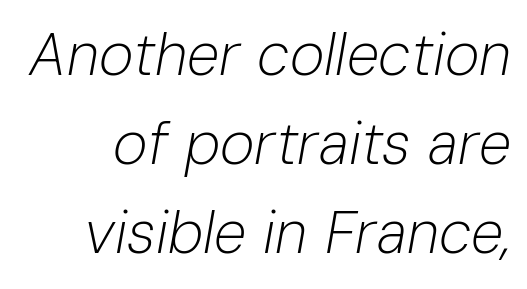
{"italic": "yes", "lean": "right", "slant_degrees": 10, "bold": "no", "weight": "light", "width": "normal", "stroke_contrast": "low", "x_height": "medium", "monospaced": "no", "underline": "no", "line_spacing": "normal", "line_spacing_ratio": 1.51, "letter_spacing": "normal", "letter_spacing_em": 0.0, "glyph_px": 59}
